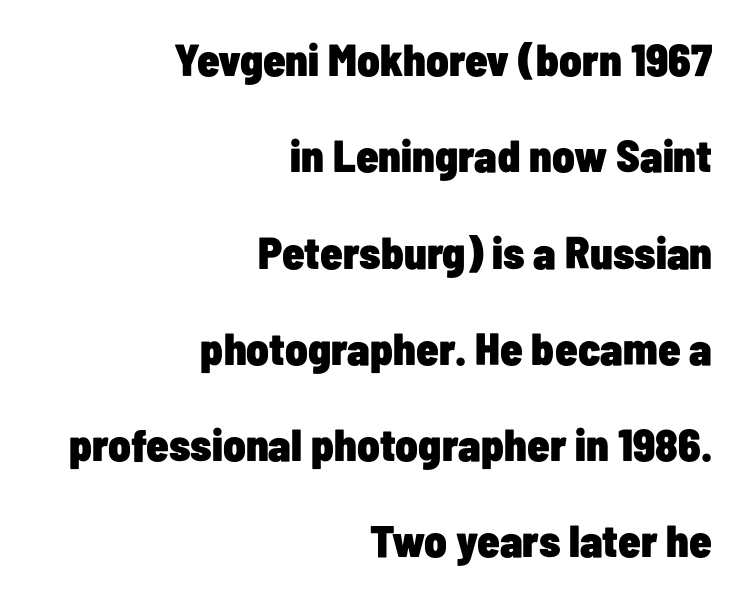
Q: Is the text bold? A: Yes.
Q: Is the text italic (slanted)? A: No, it is upright.
Q: Is the typeface a serif or a sans-serif typeface? A: Sans-serif.
Q: Is the text underlined? A: No.
Q: How is the paragraph aligned? A: Right-aligned.
Q: Is the spacing between letters normal or unusually wide? A: Normal.
Q: Is the spacing between lines tight, normal or loose? A: Loose.
Q: Width (condensed, normal, or wide)? A: Condensed.
Q: Stroke contrast? A: Low.
Q: x-height? A: Medium.
Q: Monospaced? A: No.
